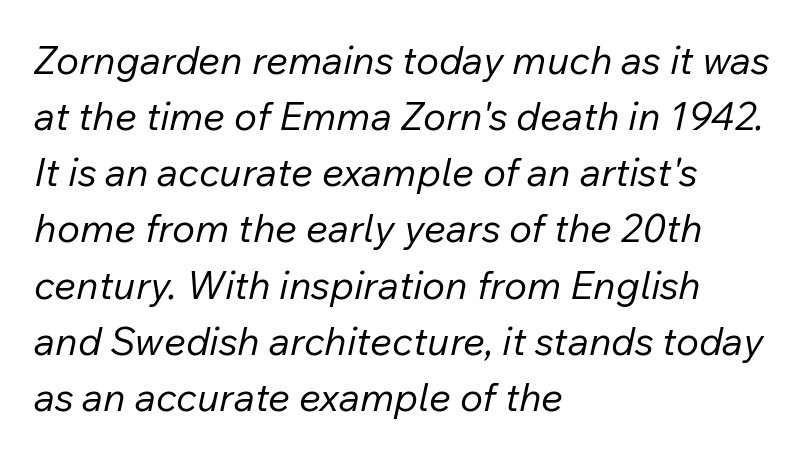
The image shows 39 px regular-weight type, italic (leaning right); set left-aligned, normal line spacing (1.44x), normal letter spacing, not underlined; low stroke contrast and a medium x-height.
